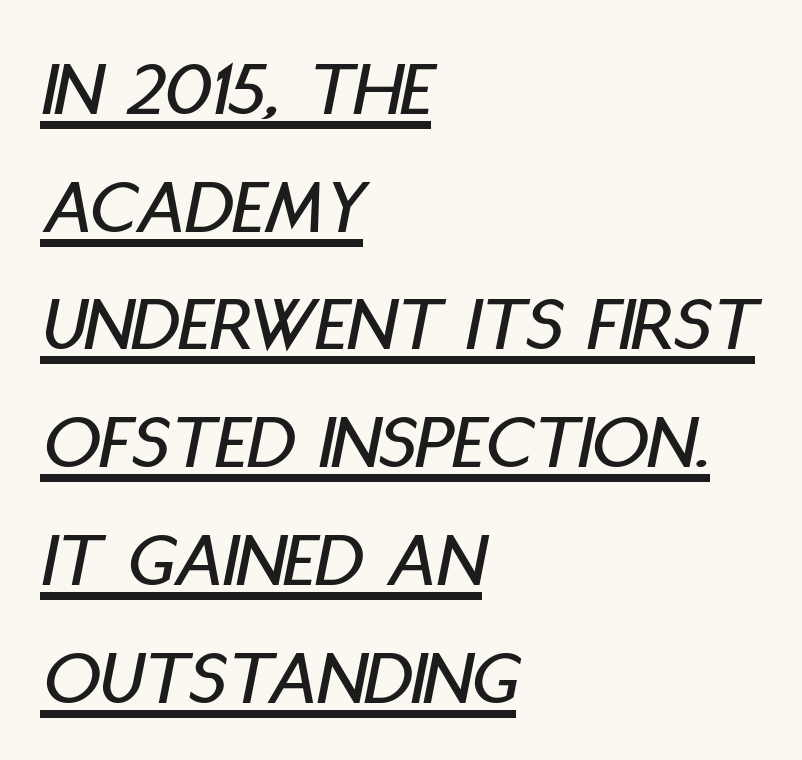
{"italic": "yes", "lean": "right", "slant_degrees": 11, "width": "condensed", "stroke_contrast": "low", "x_height": "large", "monospaced": "no", "underline": "yes", "align": "left", "line_spacing": "normal", "line_spacing_ratio": 1.49, "letter_spacing": "normal", "letter_spacing_em": 0.0, "glyph_px": 79}
